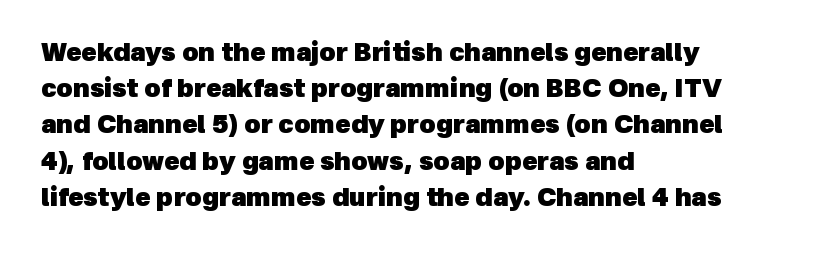
The image shows 25 px bold type; set left-aligned, normal line spacing (1.45x), normal letter spacing, not underlined.
